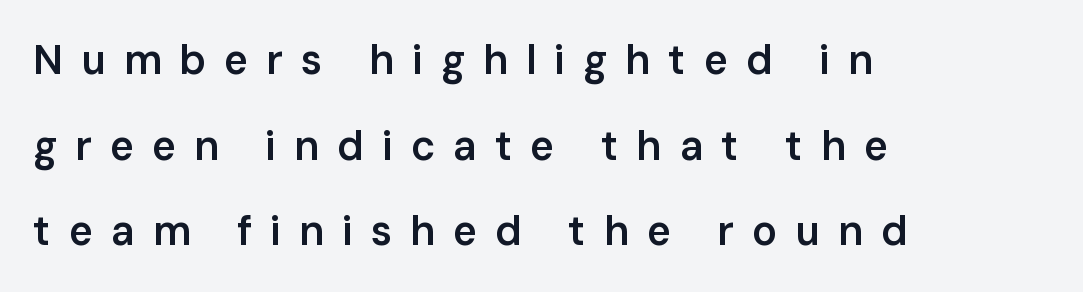
The image shows 41 px semibold sans-serif type, upright; set left-aligned, loose line spacing (2.09x), unusually wide letter spacing (+0.44 em), not underlined; low stroke contrast and a medium x-height.
